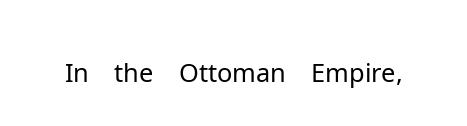
A bare baseline throughout the passage. No heavy texture on the line: the type isn't bold. The axis of the letterforms is exactly vertical. Is this a sans? Yes — the strokes have no serifs.
